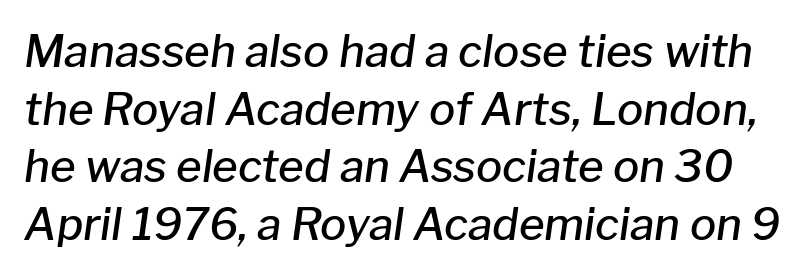
The image shows 44 px semibold type, italic (leaning right); set normal line spacing (1.31x), normal letter spacing, not underlined; low stroke contrast and a medium x-height.
